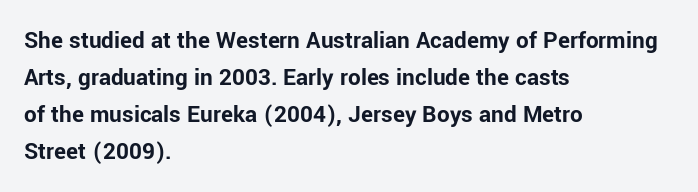
Q: Is the text bold? A: Yes.
Q: Is the text italic (slanted)? A: No, it is upright.
Q: Is the text underlined? A: No.
Q: How is the paragraph aligned? A: Left-aligned.
Q: Is the spacing between letters normal or unusually wide? A: Normal.
Q: Is the spacing between lines tight, normal or loose? A: Normal.
